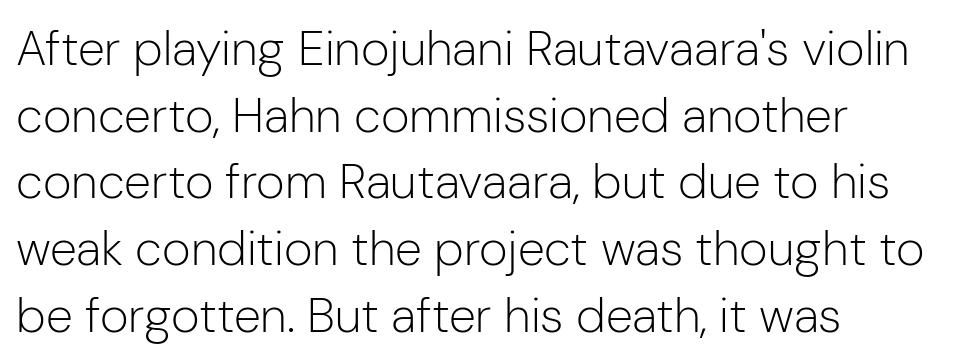
Decoration check: the copy has no underline. Tall strokes in this sample are plumb rather than angled. Is this a fixed-width face? No — the glyphs have proportional, varying widths. A typesetter would call this zero additional tracking.
